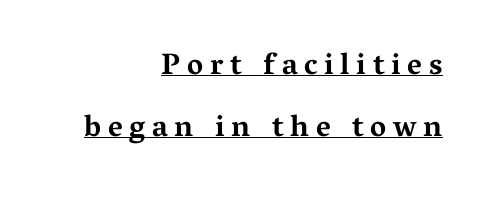
Horizontally, the lines are justified to the trailing edge only. Ordinary non-slanted type is in use. A typesetter would label this face a serif. Compared with undecorated copy, this sample adds a rule below the words. Caption: bold face, heavy strokes.
